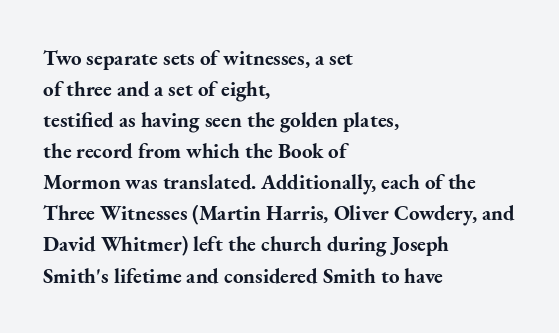
{"italic": "no", "bold": "yes", "underline": "no", "align": "left", "line_spacing": "normal", "line_spacing_ratio": 1.48, "letter_spacing": "normal", "letter_spacing_em": 0.0, "glyph_px": 21}
